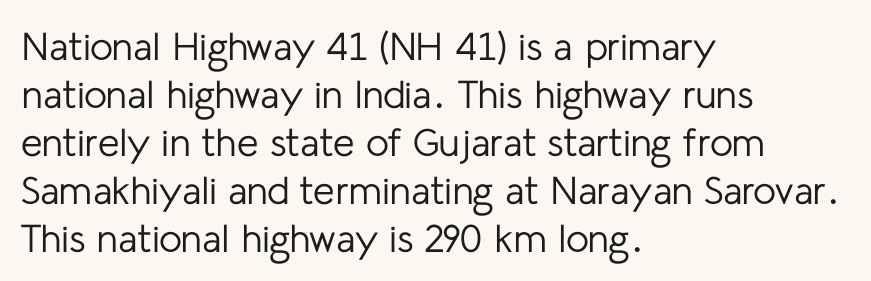
The image shows 39 px regular-weight sans-serif type, upright; set left-aligned, line spacing 1.23x, normal letter spacing, not underlined; low stroke contrast and a medium x-height.
